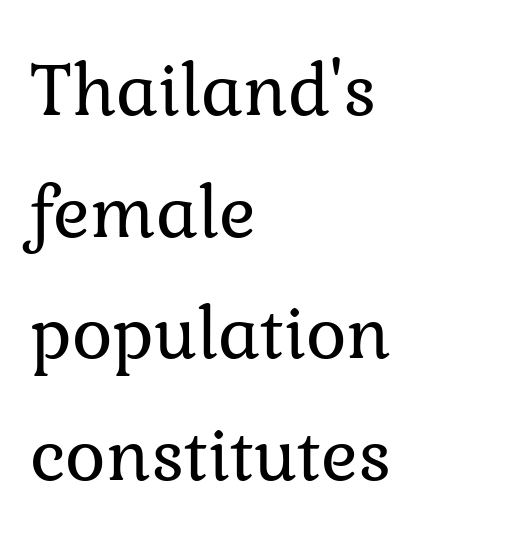
These lines are composed in type with serifs. The letters advance in unequal steps, a hallmark of proportional type. The passage shown has conventional tracking throughout. The passage shown stacks its lines at a standard gap. Is the type heavy? It reads as light-to-regular instead. Designer's note — italics off, roman on.
